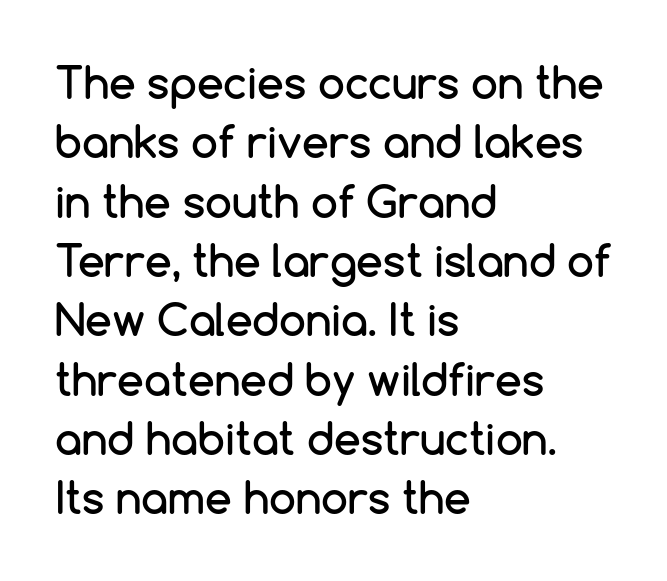
The image shows 43 px sans-serif type, upright; set left-aligned, normal line spacing (1.38x), normal letter spacing, not underlined; low stroke contrast and a medium x-height.
